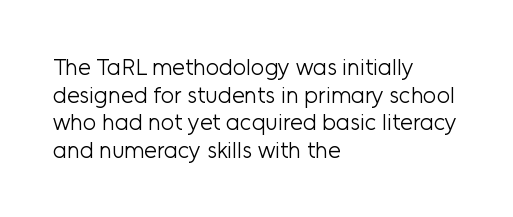
Unlike italic type, these characters show no tilt at all. The string is rendered with underlining switched off. The lines are quadded left. Tracking here is standard; glyphs follow each other at the usual distance. The letters look calm and open, with moderate or lighter stems.
